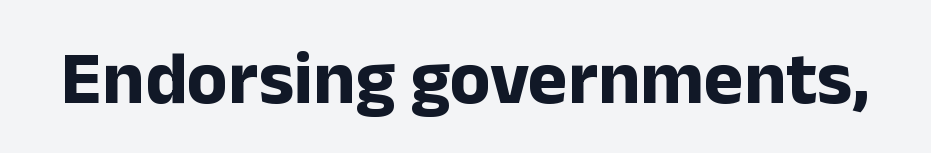
Ascenders rise straight up at ninety degrees. Has an underline been added? It has not. Is this a fixed-width face? No — the glyphs have proportional, varying widths. No extra tracking has been applied to these lines. Font category for this specimen: sans-serif.
